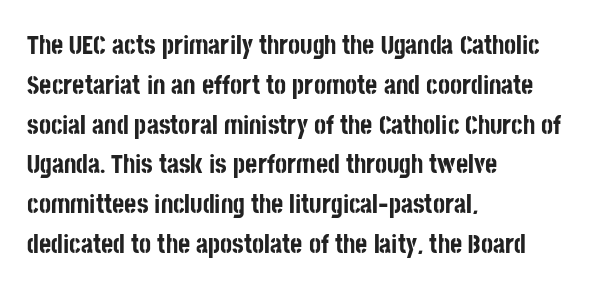
The image shows 26 px bold type, upright; set left-aligned, normal line spacing (1.53x), normal letter spacing, not underlined.
